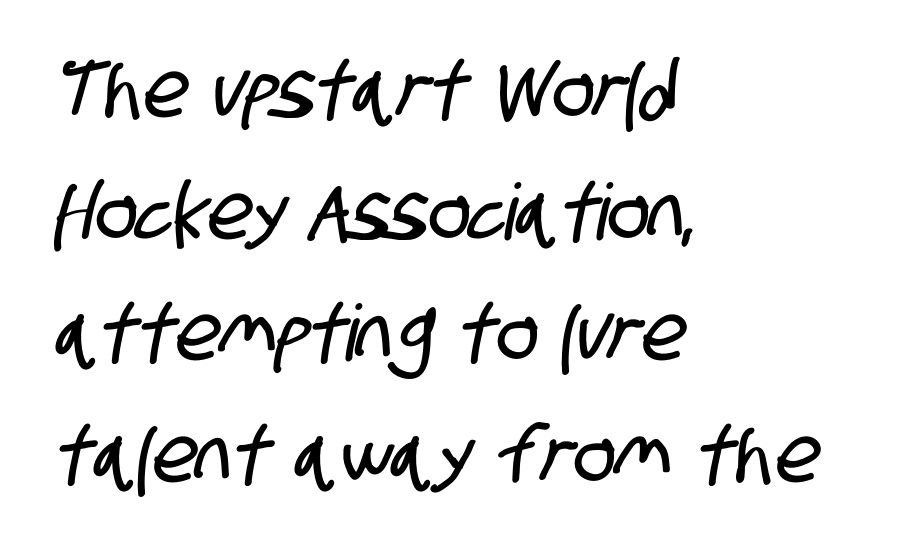
The string is rendered with underlining switched off. The setting favours the left margin, as ordinary paragraphs usually do. Typographically, this falls in the sans-serif category. Honestly, the letter spacing is just normal — you wouldn't notice it. Regular leading.
